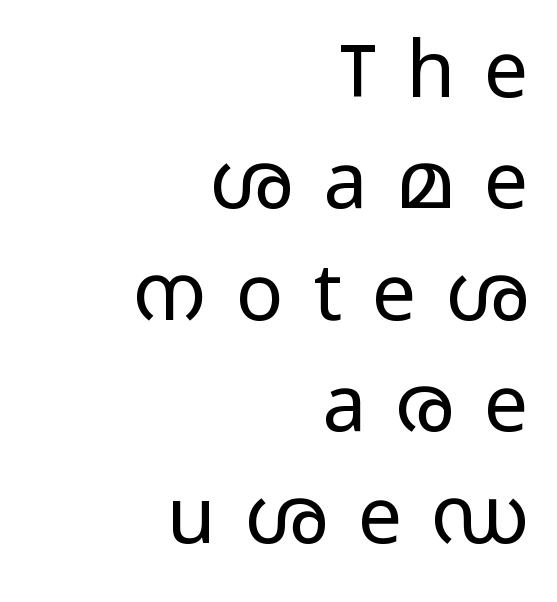
The image shows 79 px regular-weight, wide sans-serif type, upright; set right-aligned, normal line spacing (1.41x), unusually wide letter spacing (+0.38 em), not underlined; low stroke contrast and a medium x-height.
